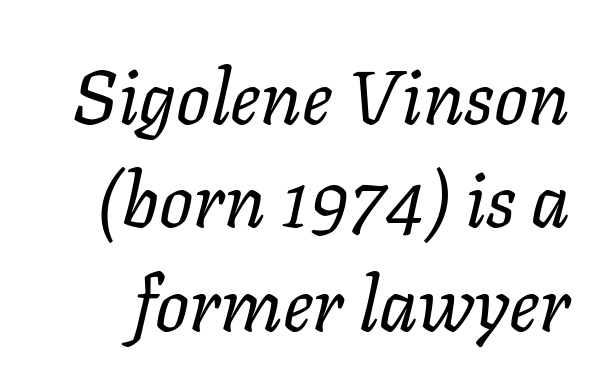
Q: Is the text bold? A: No.
Q: Is the text italic (slanted)? A: Yes, it leans right by about 11 degrees.
Q: Is the text underlined? A: No.
Q: Is the spacing between letters normal or unusually wide? A: Normal.
Q: Is the spacing between lines tight, normal or loose? A: Normal.
Q: Width (condensed, normal, or wide)? A: Normal.
Q: Stroke contrast? A: Low.
Q: x-height? A: Medium.
Q: Monospaced? A: No.
